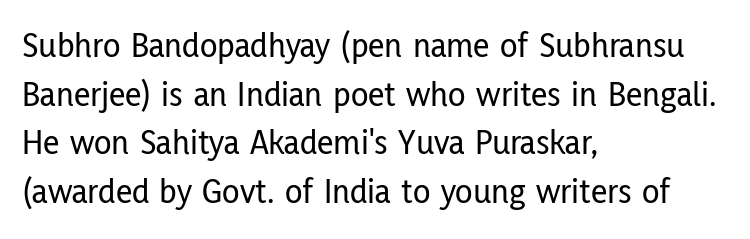
Q: Is the text italic (slanted)? A: No, it is upright.
Q: Is the typeface a serif or a sans-serif typeface? A: Sans-serif.
Q: Is the text underlined? A: No.
Q: How is the paragraph aligned? A: Left-aligned.
Q: Is the spacing between letters normal or unusually wide? A: Normal.
Q: Is the spacing between lines tight, normal or loose? A: Normal.
Q: Width (condensed, normal, or wide)? A: Condensed.
Q: Stroke contrast? A: Low.
Q: x-height? A: Medium.
Q: Monospaced? A: No.
